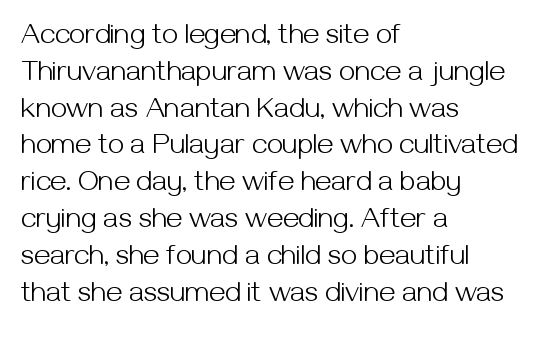
The image shows 29 px light sans-serif type, upright; set left-aligned, normal line spacing (1.27x), normal letter spacing, not underlined; medium stroke contrast and a medium x-height.
